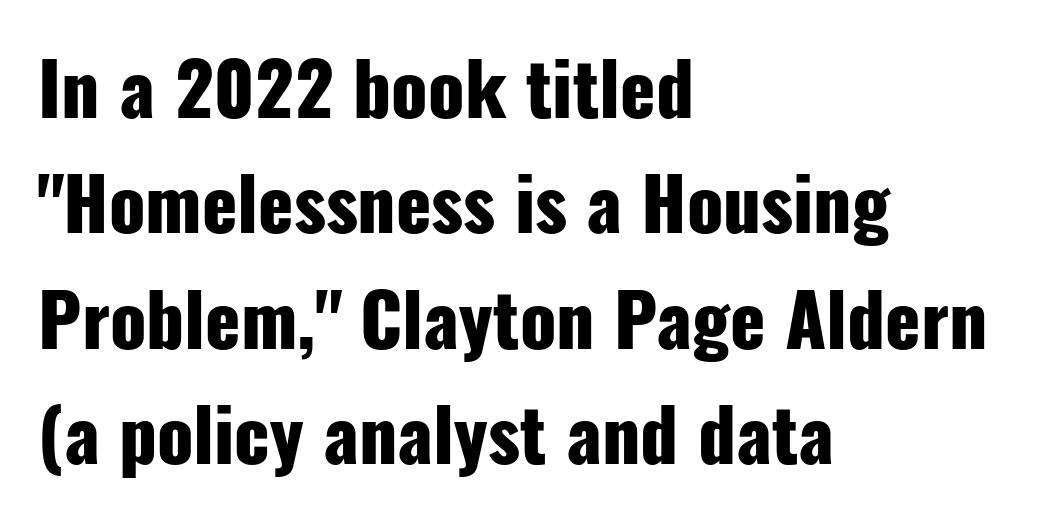
Observe the ordinary spacing: letters are neighbours, not strangers. A student would call this left alignment; a typographer would say flush left, rag right. The rendering uses natural spacing where letterforms have individual widths. The rows are spaced the way most documents space them.
